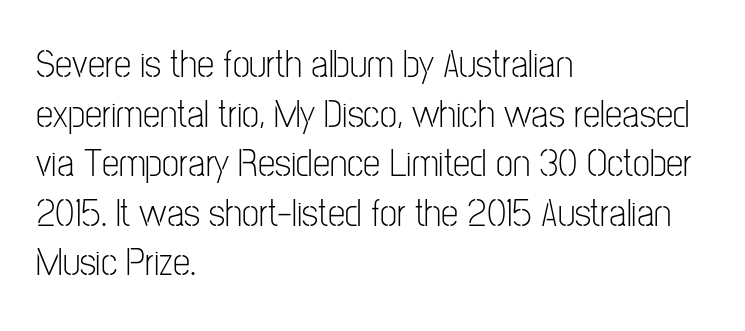
Q: Is the text bold? A: No.
Q: Is the text italic (slanted)? A: No, it is upright.
Q: Is the typeface a serif or a sans-serif typeface? A: Sans-serif.
Q: Is the text underlined? A: No.
Q: How is the paragraph aligned? A: Left-aligned.
Q: Is the spacing between letters normal or unusually wide? A: Normal.
Q: Is the spacing between lines tight, normal or loose? A: Normal.
Q: Width (condensed, normal, or wide)? A: Condensed.
Q: Stroke contrast? A: Low.
Q: x-height? A: Medium.
Q: Monospaced? A: No.
